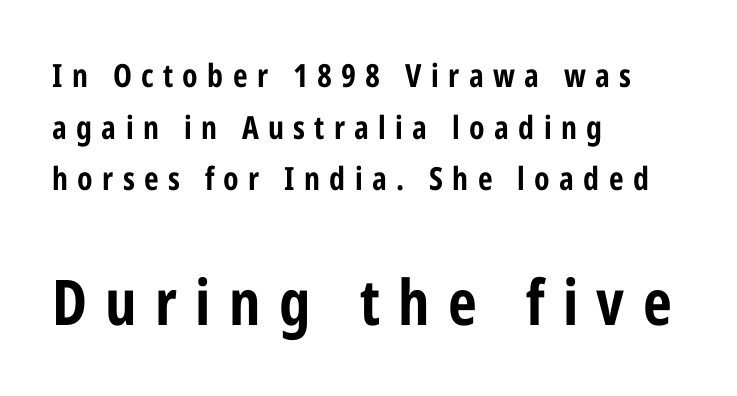
Q: Is the text bold? A: Yes.
Q: Is the text italic (slanted)? A: No, it is upright.
Q: Is the typeface a serif or a sans-serif typeface? A: Sans-serif.
Q: Is the text underlined? A: No.
Q: How is the paragraph aligned? A: Left-aligned.
Q: Is the spacing between letters normal or unusually wide? A: Unusually wide.
Q: Is the spacing between lines tight, normal or loose? A: Normal.
Q: Which block of text is set in a larger size, the first (top) or the second (bottom)? A: The second (bottom) one.
Q: Width (condensed, normal, or wide)? A: Condensed.
Q: Stroke contrast? A: Low.
Q: x-height? A: Medium.
Q: Monospaced? A: No.
